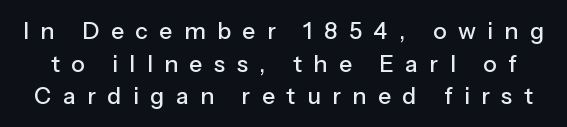
The image shows 23 px text type, upright; set normal line spacing (1.42x), unusually wide letter spacing (+0.5 em), not underlined.
